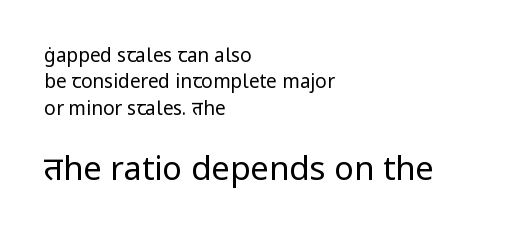
{"serif": "no", "italic": "no", "bold": "no", "weight": "regular", "width": "normal", "stroke_contrast": "low", "x_height": "medium", "monospaced": "no", "underline": "no", "align": "left", "line_spacing": "normal", "line_spacing_ratio": 1.39, "letter_spacing": "normal", "letter_spacing_em": 0.0, "larger_block": "second", "size_ratio": 1.74, "glyph_px": 33}
